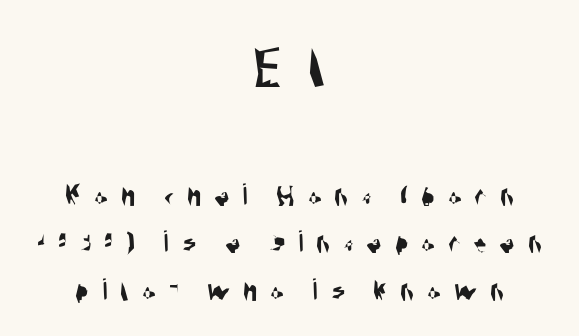
{"serif": "no", "width": "condensed", "stroke_contrast": "medium", "x_height": "large", "monospaced": "no", "underline": "no", "align": "center", "line_spacing": "normal", "line_spacing_ratio": 1.49, "letter_spacing": "wide", "letter_spacing_em": 0.4, "larger_block": "first", "size_ratio": 2.0, "glyph_px": 64}
